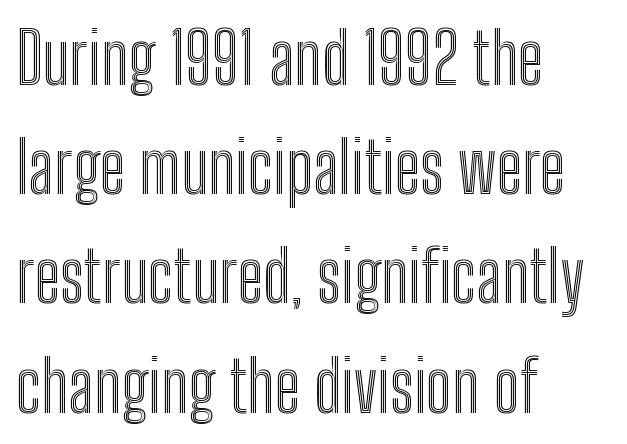
Plain, unruled lines of type. Honestly, the row spacing looks completely unremarkable. These lines are rendered in a variable-pitch font. This is the regular roman posture of the typeface. The rendering keeps characters at their native spacing. Short and long lines alike share a common starting point at left.
